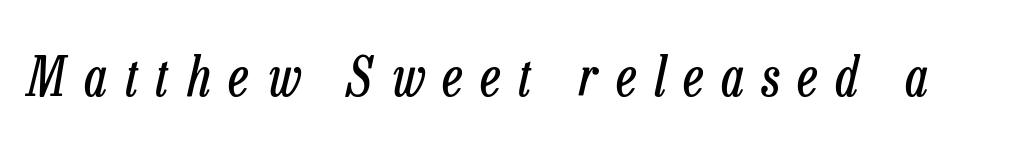
{"italic": "yes", "lean": "right", "slant_degrees": 13, "bold": "no", "weight": "regular", "width": "condensed", "stroke_contrast": "low", "x_height": "medium", "monospaced": "no", "underline": "no", "letter_spacing": "wide", "letter_spacing_em": 0.34, "glyph_px": 54}
